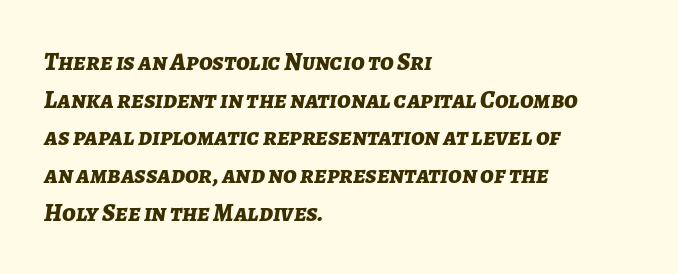
Q: Is the text bold? A: Yes.
Q: Is the text italic (slanted)? A: Yes, it leans right by about 7 degrees.
Q: Is the text underlined? A: No.
Q: How is the paragraph aligned? A: Left-aligned.
Q: Is the spacing between letters normal or unusually wide? A: Normal.
Q: Is the spacing between lines tight, normal or loose? A: Normal.
